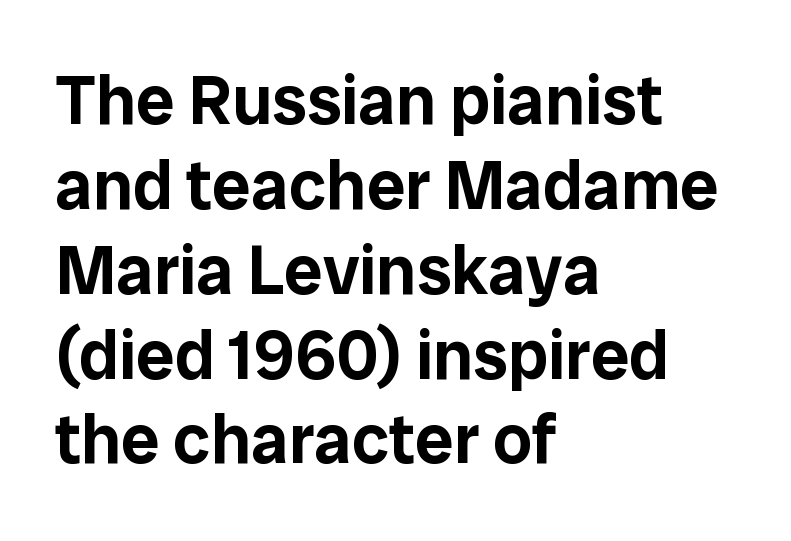
Has an underline been added? It has not. When letters stand straight like this, we call the style roman or upright. Reading down the block, your eye returns to a fixed left position each line. Spacing verdict: proportional, widths tailored to each character. Regarding serifs, this sample does without them. Honestly, the letter spacing is just normal — you wouldn't notice it.
